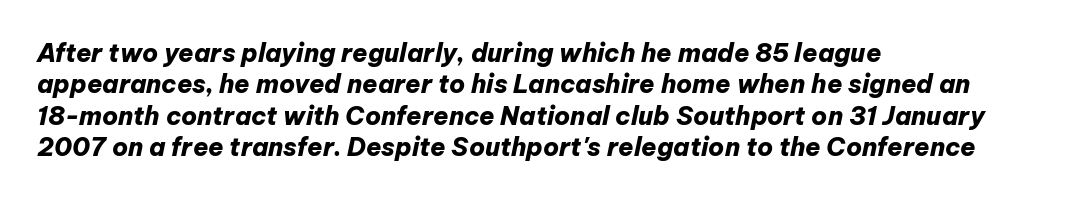
The image shows 25 px bold type, italic (leaning right); set left-aligned, normal line spacing (1.26x), normal letter spacing, not underlined.
